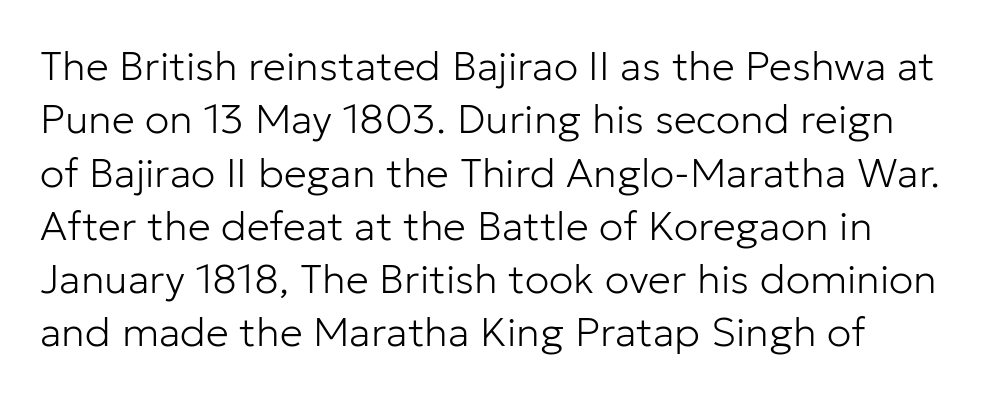
{"serif": "no", "italic": "no", "bold": "no", "weight": "light", "width": "normal", "stroke_contrast": "low", "x_height": "medium", "monospaced": "no", "underline": "no", "line_spacing": "normal", "line_spacing_ratio": 1.3, "letter_spacing": "normal", "letter_spacing_em": 0.0, "glyph_px": 41}
